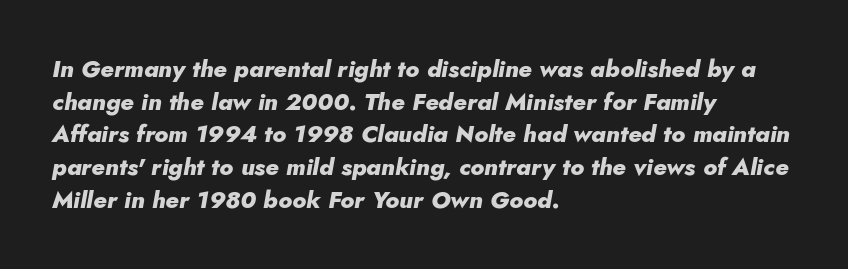
The image shows 24 px bold type, italic (leaning right); set left-aligned, normal line spacing (1.36x), normal letter spacing, not underlined.
